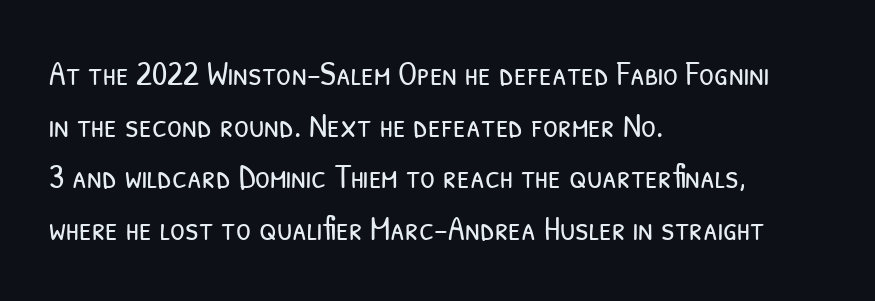
Q: Is the text bold? A: No.
Q: Is the typeface a serif or a sans-serif typeface? A: Sans-serif.
Q: Is the text underlined? A: No.
Q: How is the paragraph aligned? A: Left-aligned.
Q: Is the spacing between letters normal or unusually wide? A: Normal.
Q: Is the spacing between lines tight, normal or loose? A: Normal.
Q: Width (condensed, normal, or wide)? A: Condensed.
Q: Stroke contrast? A: Low.
Q: x-height? A: Medium.
Q: Monospaced? A: No.
